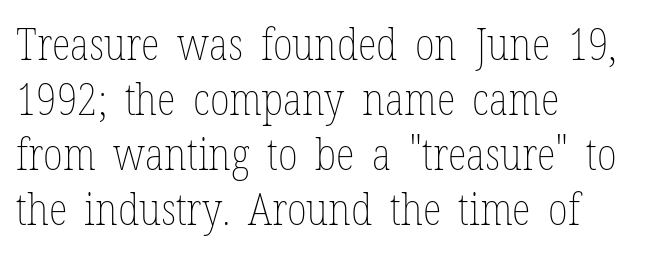
No heavy texture on the line: the type isn't bold. Vertical strokes here are truly vertical. Descender tails drop into unmarked territory. The line-height multiplier appears to be the usual default. The tracking reads as untouched default to a designer's eye.
